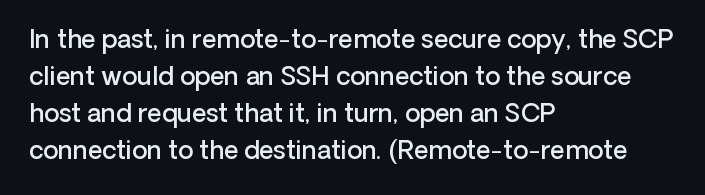
Posture: upright roman. The string is rendered with underlining switched off. Layout note: lines flush left. The line texture is even and compact thanks to regular tracking.
